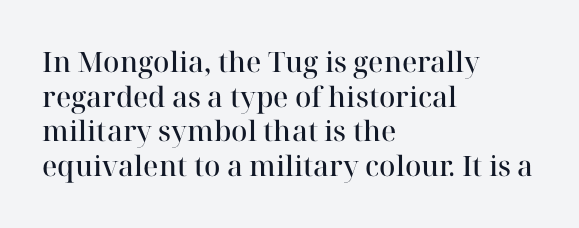
{"serif": "yes", "italic": "no", "bold": "semi", "weight": "semibold", "width": "normal", "stroke_contrast": "high", "x_height": "medium", "monospaced": "no", "underline": "no", "align": "left", "line_spacing_ratio": 1.24, "letter_spacing": "normal", "letter_spacing_em": 0.0, "glyph_px": 28}
